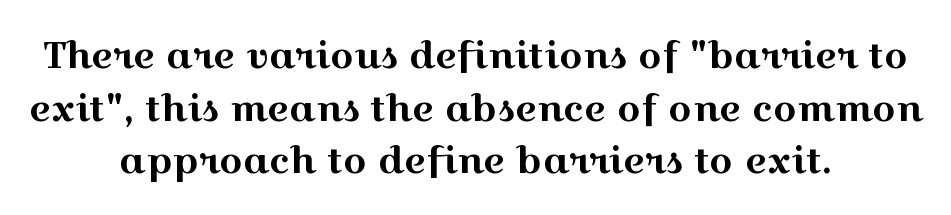
{"serif": "yes", "italic": "no", "width": "wide", "x_height": "medium", "monospaced": "no", "underline": "no", "align": "center", "line_spacing": "normal", "line_spacing_ratio": 1.42, "letter_spacing": "normal", "letter_spacing_em": 0.0, "glyph_px": 37}
